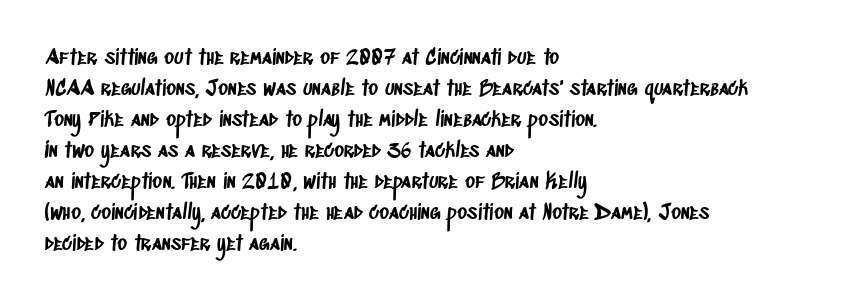
Rule under the text: the space is simply empty. Nobody touched the tracking dial on this one. Successive baselines arrive at the customary interval. Caption: multi-line text, flush left, ragged right.
